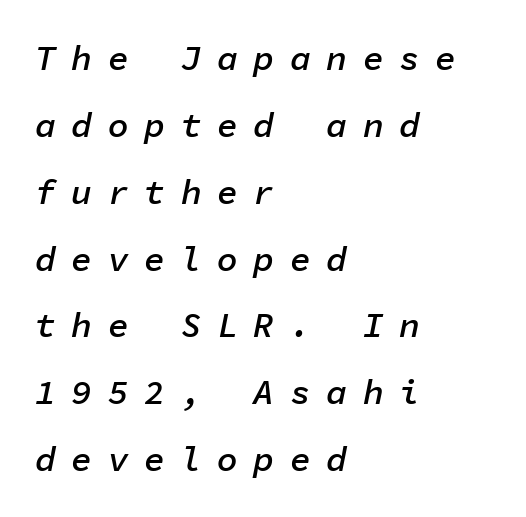
Compared with typical paragraphs, the rows here are farther apart. Caption: multi-line text, flush left, ragged right. This sample has the even, mechanical cadence of fixed-width lettering. Only glyphs here, with clear space below each row.
